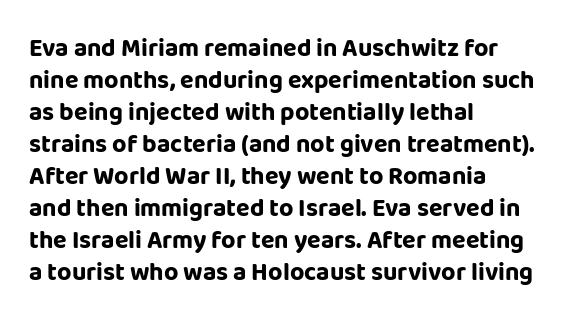
The image shows 25 px bold type, upright; set left-aligned, normal line spacing (1.28x), normal letter spacing, not underlined.
